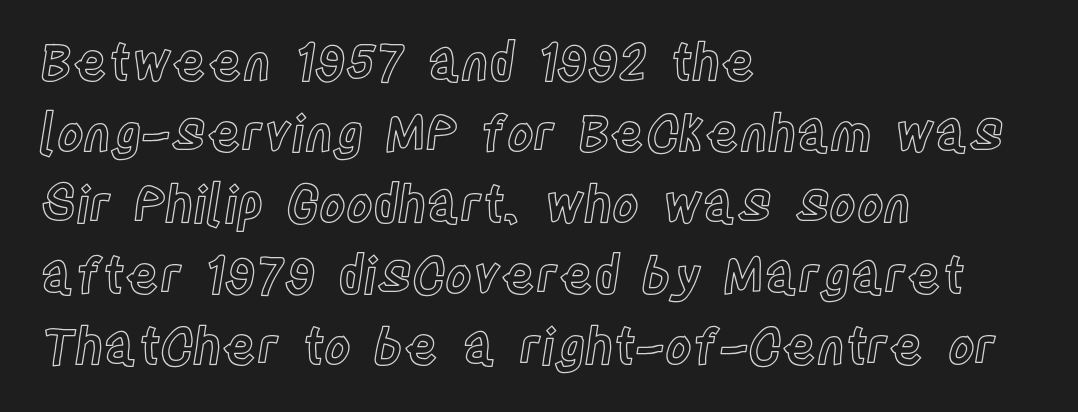
Q: Is the text italic (slanted)? A: Yes.
Q: Is the text underlined? A: No.
Q: How is the paragraph aligned? A: Left-aligned.
Q: Is the spacing between letters normal or unusually wide? A: Normal.
Q: Is the spacing between lines tight, normal or loose? A: Normal.
Q: Width (condensed, normal, or wide)? A: Condensed.
Q: x-height? A: Large.
Q: Monospaced? A: No.
